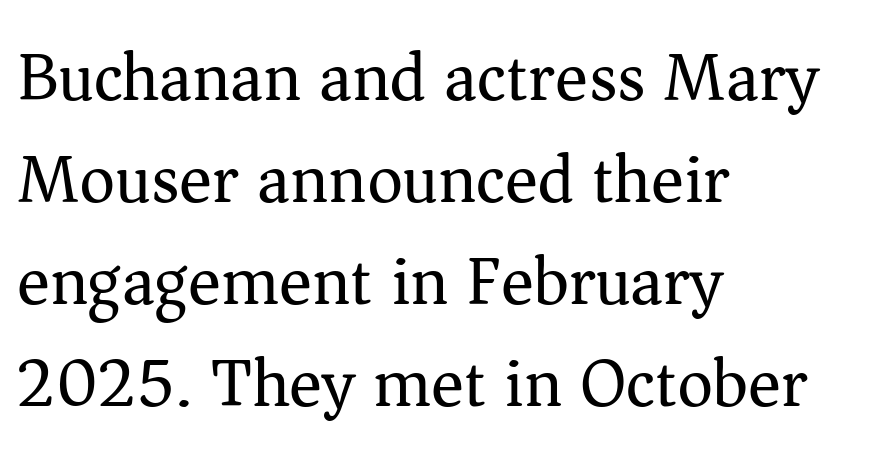
{"serif": "yes", "italic": "no", "bold": "no", "weight": "regular", "width": "normal", "stroke_contrast": "medium", "x_height": "medium", "monospaced": "no", "underline": "no", "align": "left", "line_spacing": "normal", "line_spacing_ratio": 1.48, "letter_spacing": "normal", "letter_spacing_em": 0.0, "glyph_px": 69}
